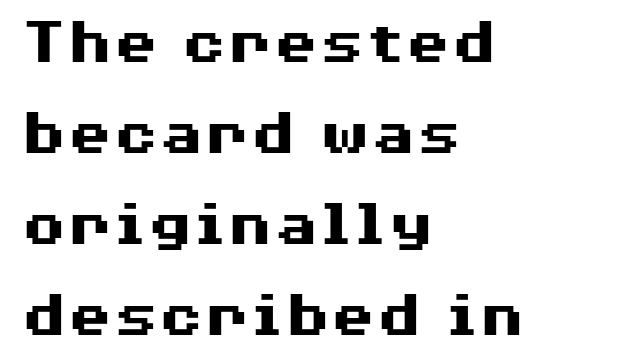
The image shows 66 px heavy, wide sans-serif type, upright; set left-aligned, normal line spacing (1.38x), normal letter spacing, not underlined; medium stroke contrast and a medium x-height.
